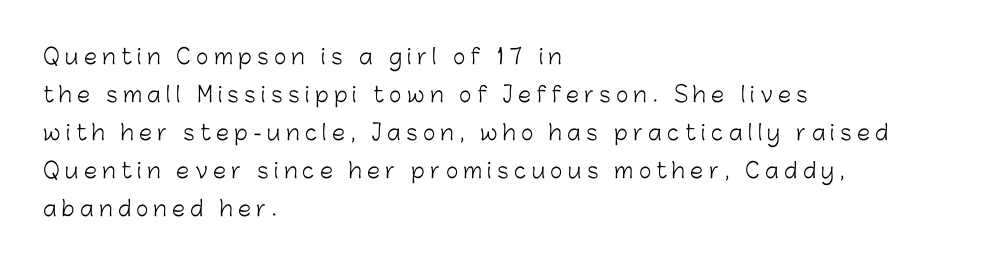
{"italic": "no", "bold": "no", "underline": "no", "align": "left", "line_spacing_ratio": 1.81, "letter_spacing": "wide", "letter_spacing_em": 0.26, "glyph_px": 21}
